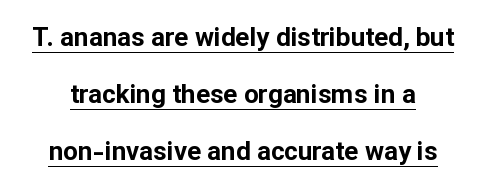
A rule runs beneath these lines of type. Upright lettering throughout. Letter spacing: default. The lines are spread far apart with generous leading. A full-strength bold gives these letters their thick strokes.
